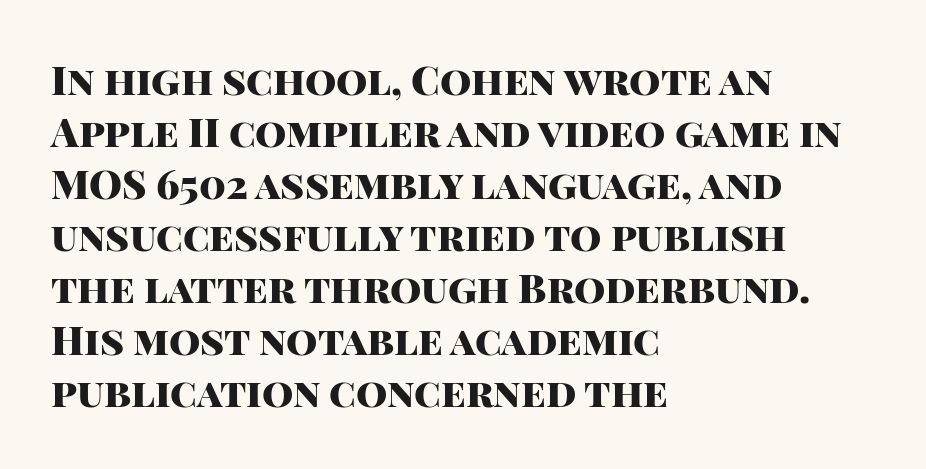
The image shows 40 px heavy sans-serif type, upright; set left-aligned, normal line spacing (1.3x), normal letter spacing, not underlined; high stroke contrast and a large x-height.
